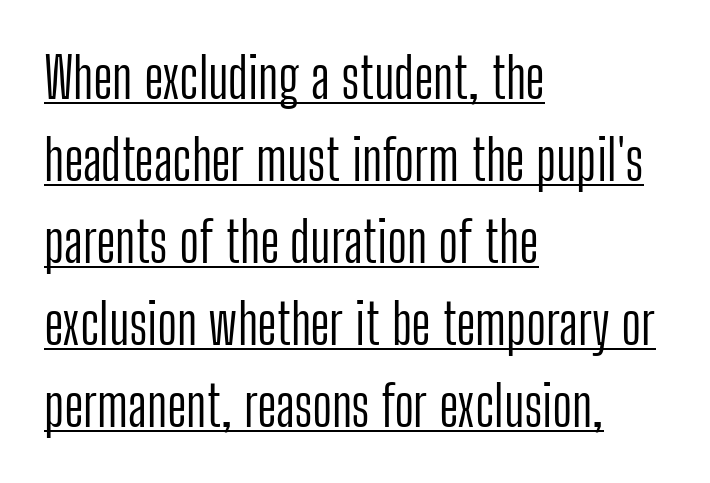
The image shows 55 px light, condensed sans-serif type, upright; set left-aligned, normal line spacing (1.49x), normal letter spacing, underlined; low stroke contrast and a medium x-height.
